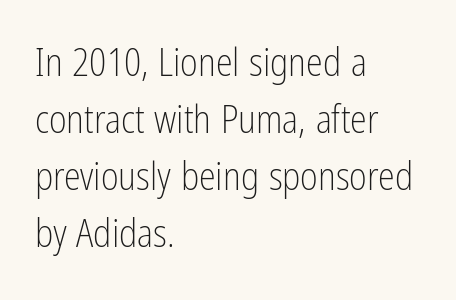
{"serif": "no", "italic": "no", "bold": "no", "weight": "light", "width": "condensed", "stroke_contrast": "low", "x_height": "medium", "monospaced": "no", "underline": "no", "align": "left", "line_spacing": "normal", "line_spacing_ratio": 1.5, "letter_spacing": "normal", "letter_spacing_em": 0.0, "glyph_px": 38}
